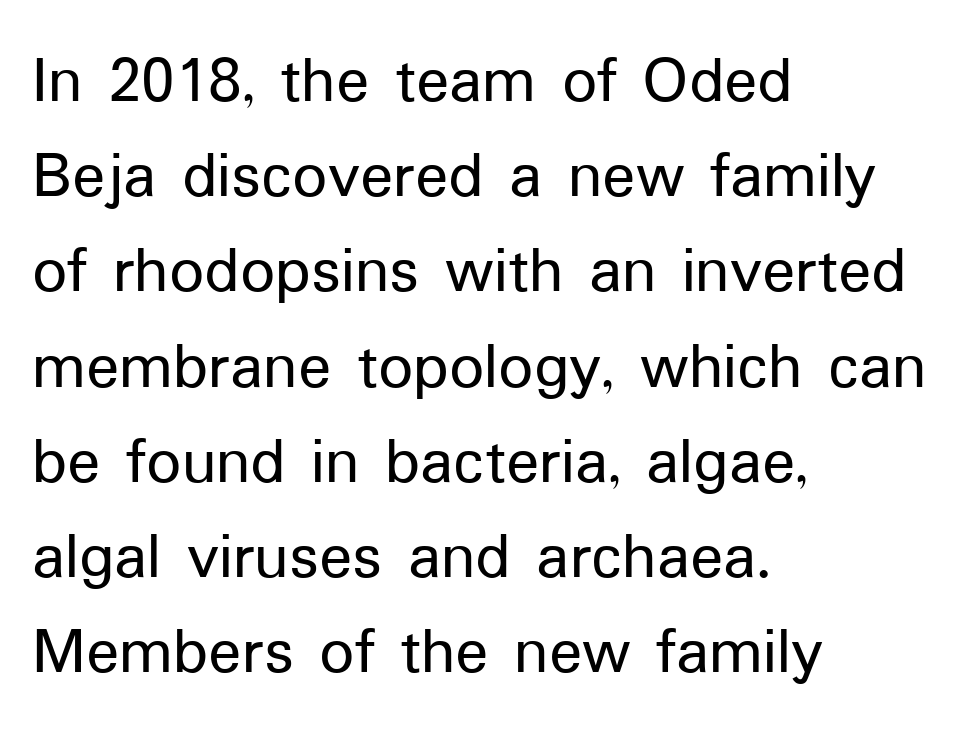
The image shows 69 px sans-serif type, upright; set left-aligned, normal line spacing (1.38x), normal letter spacing, not underlined; low stroke contrast and a medium x-height.
